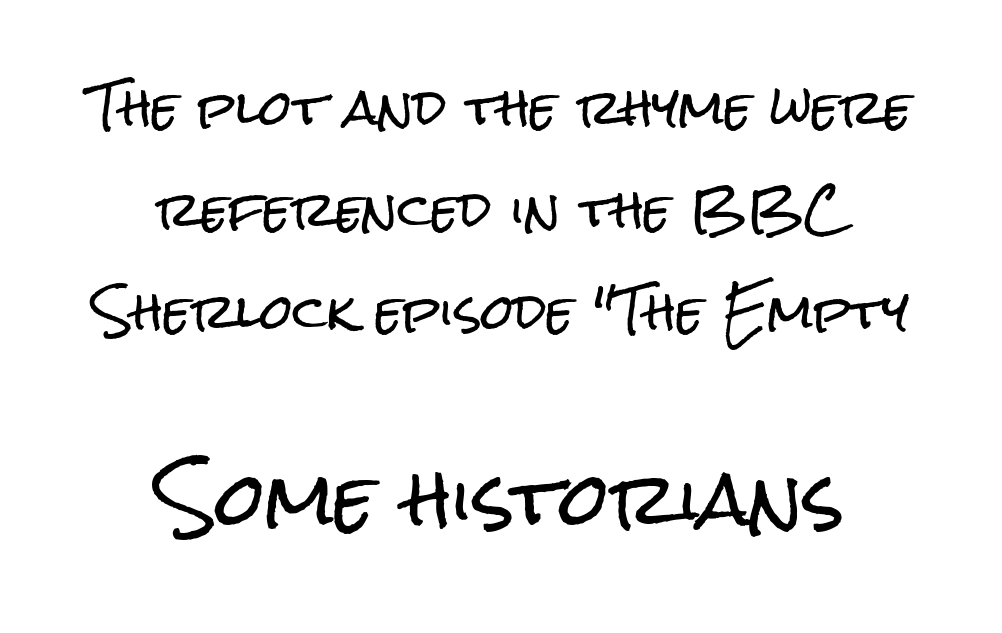
The letters advance in unequal steps, a hallmark of proportional type. Posture: straight, roman, zero tilt. Vertical spacing — loose. Letter spacing: default. The more generous point size was reserved for the lower chunk. Nobody drew a line under any word here.
